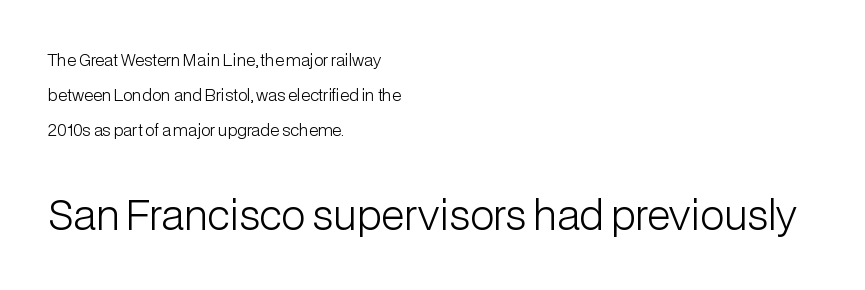
{"serif": "no", "italic": "no", "bold": "no", "weight": "light", "width": "normal", "stroke_contrast": "low", "x_height": "medium", "monospaced": "no", "underline": "no", "align": "left", "line_spacing": "loose", "line_spacing_ratio": 2.2, "letter_spacing": "normal", "letter_spacing_em": 0.0, "larger_block": "second", "size_ratio": 2.5, "glyph_px": 40}
